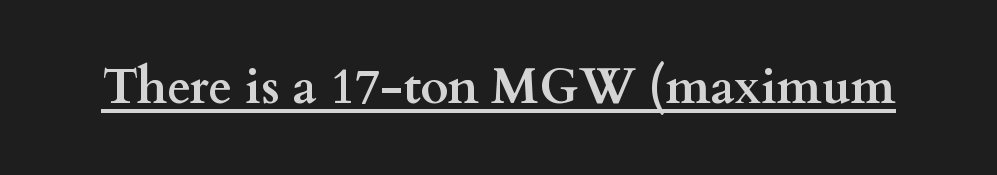
{"serif": "yes", "italic": "no", "bold": "yes", "weight": "semibold", "width": "wide", "stroke_contrast": "medium", "x_height": "small", "monospaced": "no", "underline": "yes", "letter_spacing": "normal", "letter_spacing_em": 0.0, "glyph_px": 49}
